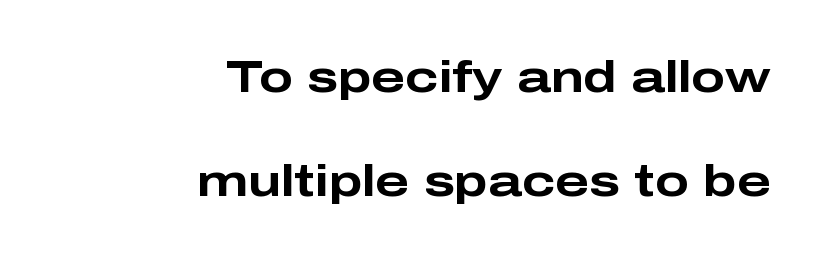
Horizontally, the lines are justified to the trailing edge only. How heavy is the stroke? Heavy — this is a bold. The gaps between neighbouring characters are ordinary and unremarkable. Spacing verdict: proportional, widths tailored to each character. Is there much room between lines? Yes — plenty of vertical air separates them. The zone under the glyphs is completely vacant.
